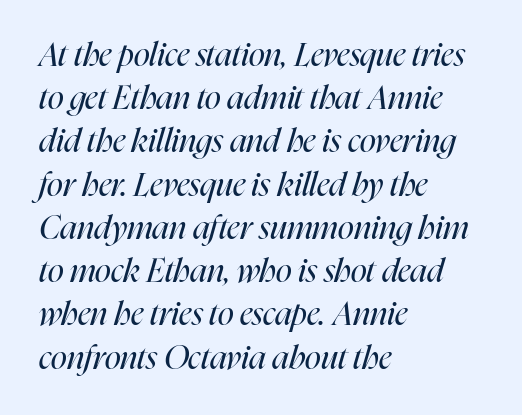
{"italic": "yes", "lean": "right", "slant_degrees": 16, "bold": "no", "weight": "regular", "width": "condensed", "stroke_contrast": "high", "x_height": "medium", "monospaced": "no", "underline": "no", "align": "left", "line_spacing": "normal", "line_spacing_ratio": 1.31, "letter_spacing": "normal", "letter_spacing_em": 0.0, "glyph_px": 33}
